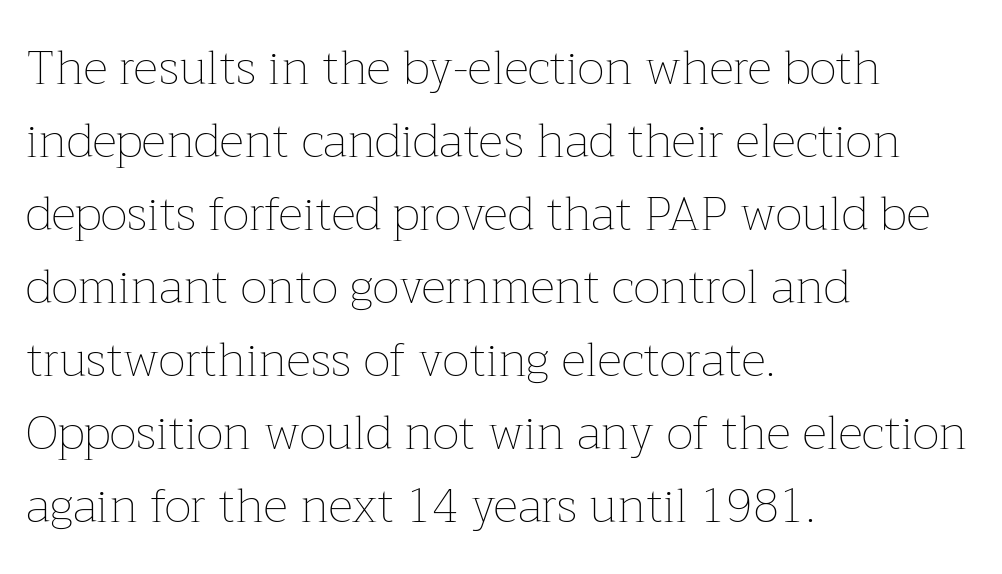
Q: Is the text bold? A: No.
Q: Is the text italic (slanted)? A: No, it is upright.
Q: Is the text underlined? A: No.
Q: How is the paragraph aligned? A: Left-aligned.
Q: Is the spacing between letters normal or unusually wide? A: Normal.
Q: Is the spacing between lines tight, normal or loose? A: Normal.
Q: Width (condensed, normal, or wide)? A: Normal.
Q: Stroke contrast? A: Low.
Q: x-height? A: Medium.
Q: Monospaced? A: No.
